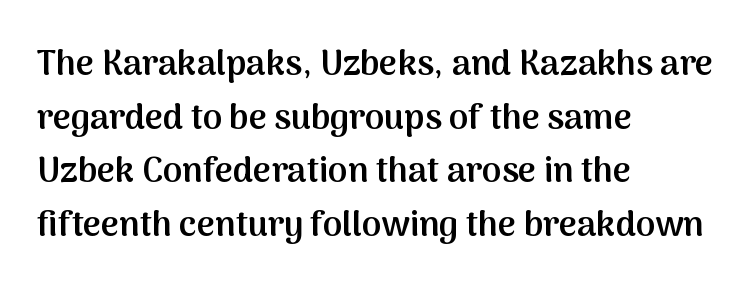
{"serif": "no", "italic": "no", "bold": "semi", "weight": "semibold", "width": "normal", "stroke_contrast": "medium", "x_height": "medium", "monospaced": "no", "underline": "no", "align": "left", "line_spacing": "normal", "line_spacing_ratio": 1.53, "letter_spacing": "normal", "letter_spacing_em": 0.0, "glyph_px": 35}
